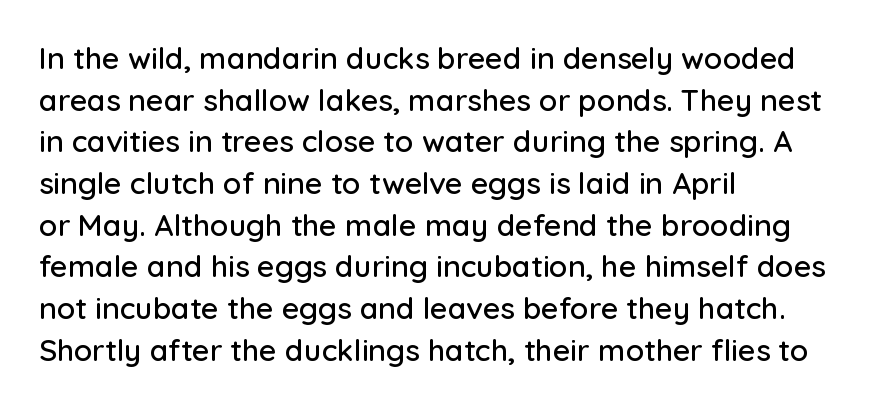
{"serif": "no", "italic": "no", "width": "normal", "stroke_contrast": "low", "x_height": "medium", "monospaced": "no", "underline": "no", "align": "left", "line_spacing": "normal", "line_spacing_ratio": 1.39, "letter_spacing": "normal", "letter_spacing_em": 0.0, "glyph_px": 30}
